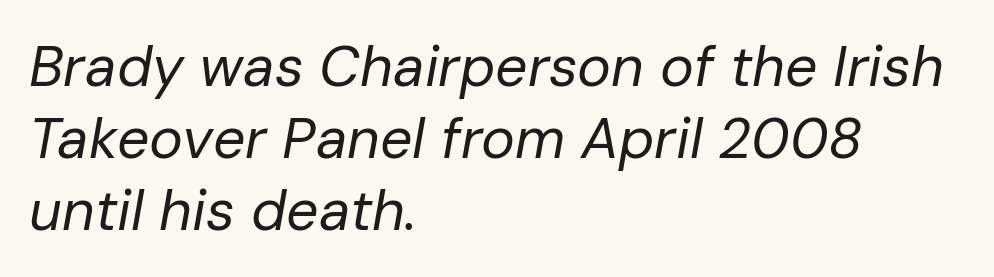
Between one letter and the next there's only the usual sliver of space. A typesetter would call this proportional, since set widths differ per character. Italic: yes, the glyphs are oblique. Vertical spacing — default. Has an underline been added? It has not.
